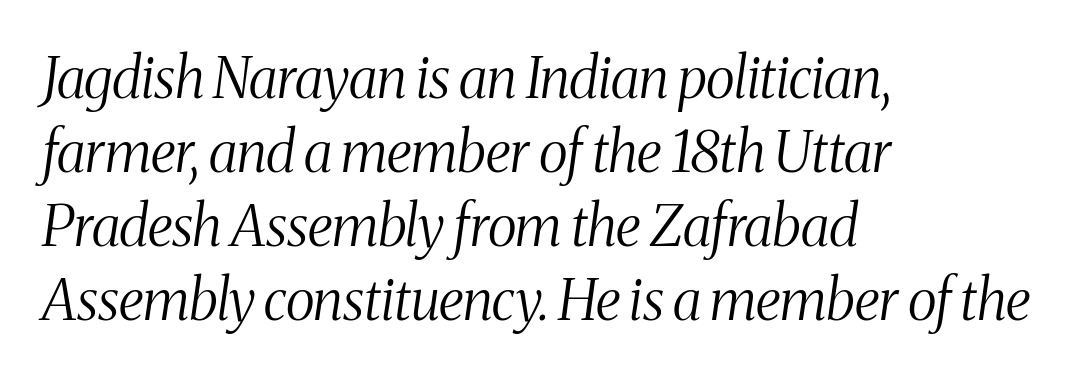
{"serif": "yes", "italic": "yes", "lean": "right", "slant_degrees": 8, "bold": "no", "weight": "light", "width": "condensed", "stroke_contrast": "medium", "x_height": "medium", "monospaced": "no", "underline": "no", "align": "left", "line_spacing": "normal", "line_spacing_ratio": 1.32, "letter_spacing": "normal", "letter_spacing_em": 0.0, "glyph_px": 56}
